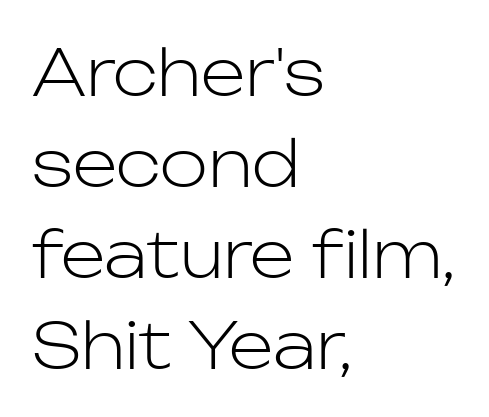
The image shows 64 px light sans-serif type, upright; set left-aligned, normal line spacing (1.42x), normal letter spacing, not underlined; low stroke contrast and a medium x-height.
